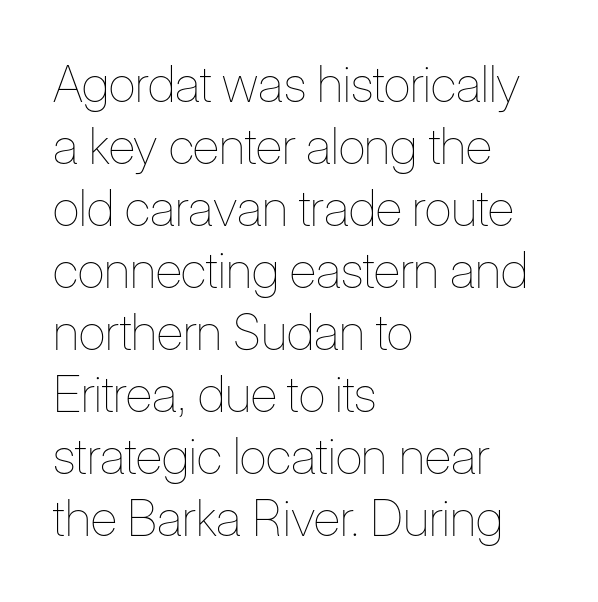
The image shows 50 px thin, condensed type, upright; set left-aligned, line spacing 1.24x, normal letter spacing, not underlined; low stroke contrast and a medium x-height.
